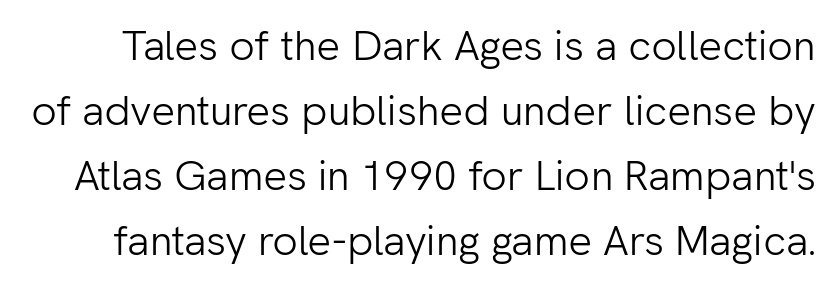
{"serif": "no", "italic": "no", "bold": "no", "weight": "light", "width": "normal", "stroke_contrast": "low", "x_height": "medium", "monospaced": "no", "underline": "no", "line_spacing": "normal", "line_spacing_ratio": 1.55, "letter_spacing": "normal", "letter_spacing_em": 0.0, "glyph_px": 42}
